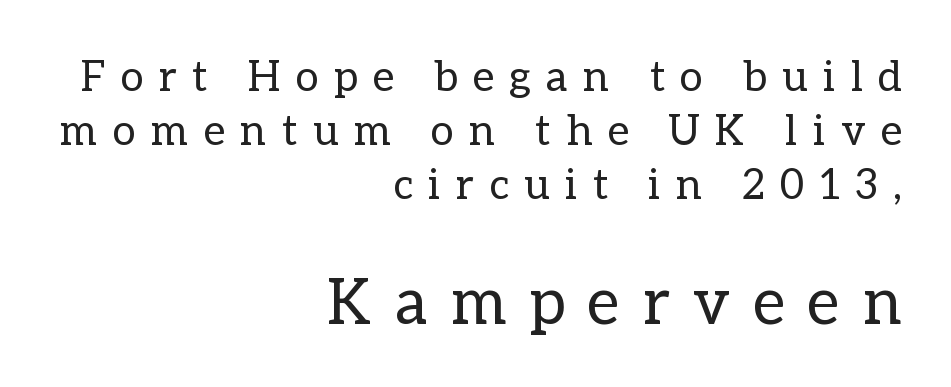
The image shows 63 px regular-weight type, upright; set right-aligned, normal line spacing (1.28x), unusually wide letter spacing (+0.37 em), not underlined; the second (bottom) block is 1.5x larger; low stroke contrast and a medium x-height.
